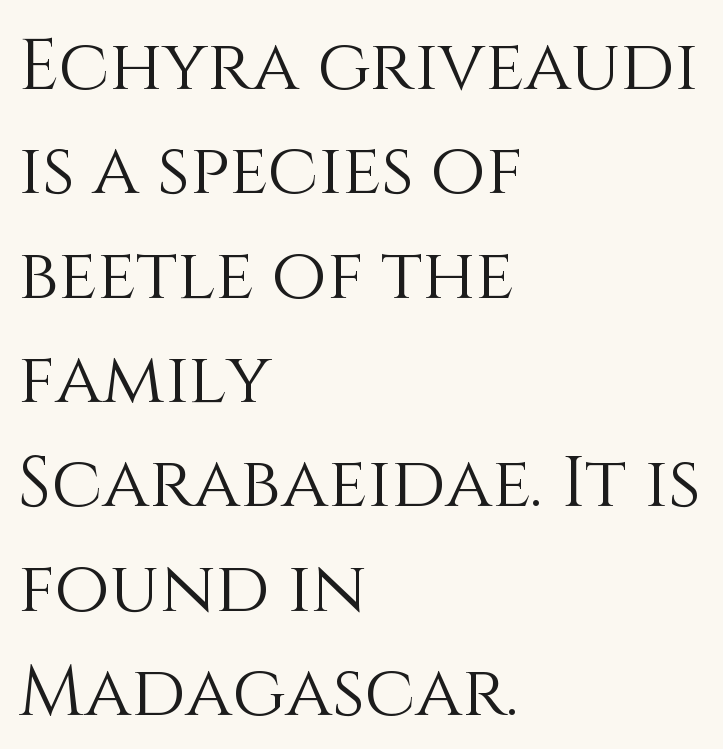
{"italic": "no", "bold": "no", "weight": "light", "width": "normal", "stroke_contrast": "medium", "x_height": "large", "monospaced": "no", "underline": "no", "align": "left", "line_spacing": "normal", "line_spacing_ratio": 1.47, "letter_spacing": "normal", "letter_spacing_em": 0.0, "glyph_px": 71}
